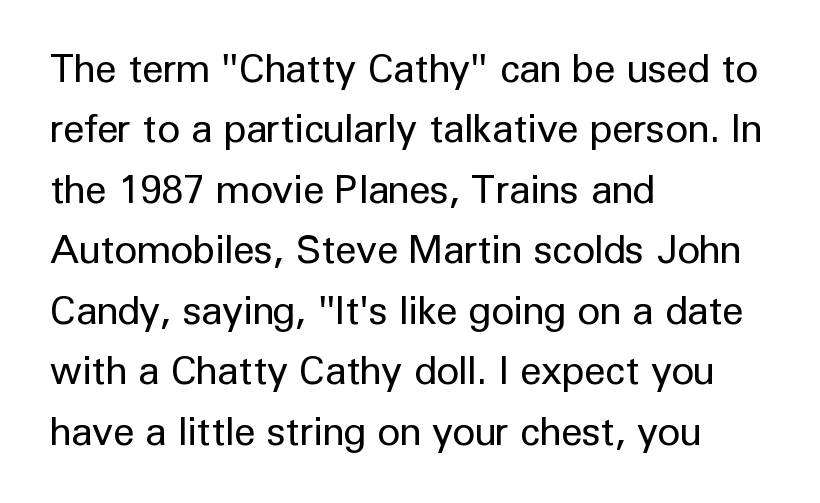
The image shows 39 px regular-weight sans-serif type, upright; set left-aligned, normal line spacing (1.55x), normal letter spacing, not underlined; low stroke contrast and a medium x-height.
